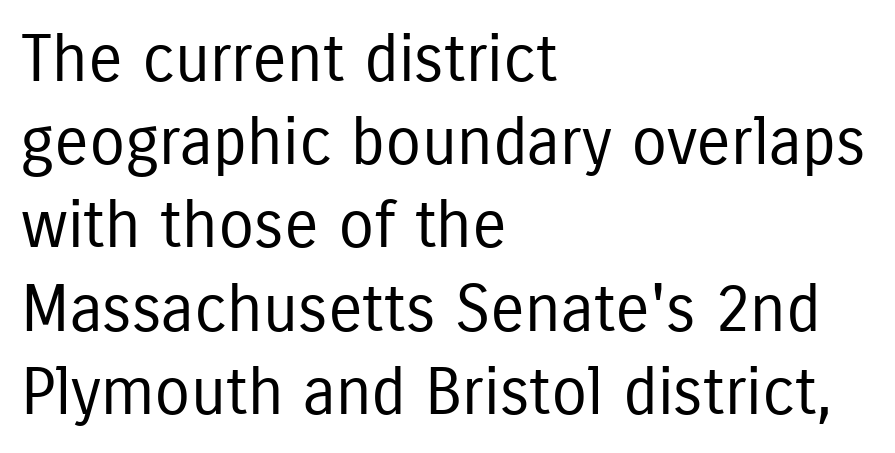
Q: Is the text bold? A: No.
Q: Is the text italic (slanted)? A: No, it is upright.
Q: Is the typeface a serif or a sans-serif typeface? A: Sans-serif.
Q: Is the text underlined? A: No.
Q: How is the paragraph aligned? A: Left-aligned.
Q: Is the spacing between letters normal or unusually wide? A: Normal.
Q: Is the spacing between lines tight, normal or loose? A: Normal.
Q: Width (condensed, normal, or wide)? A: Condensed.
Q: Stroke contrast? A: Low.
Q: x-height? A: Medium.
Q: Monospaced? A: No.
